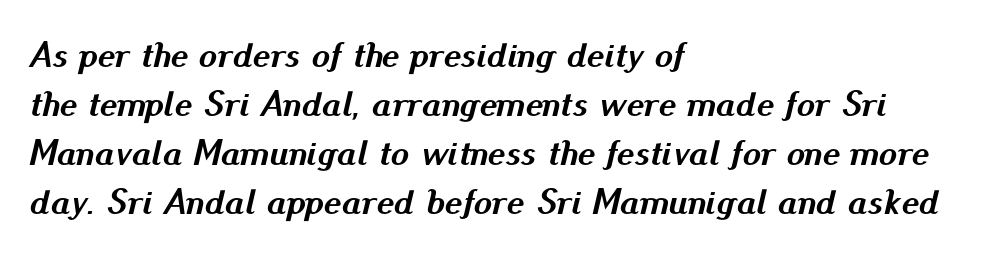
The image shows 37 px semibold type, italic (leaning right); set left-aligned, normal line spacing (1.32x), normal letter spacing, not underlined; medium stroke contrast and a small x-height.
